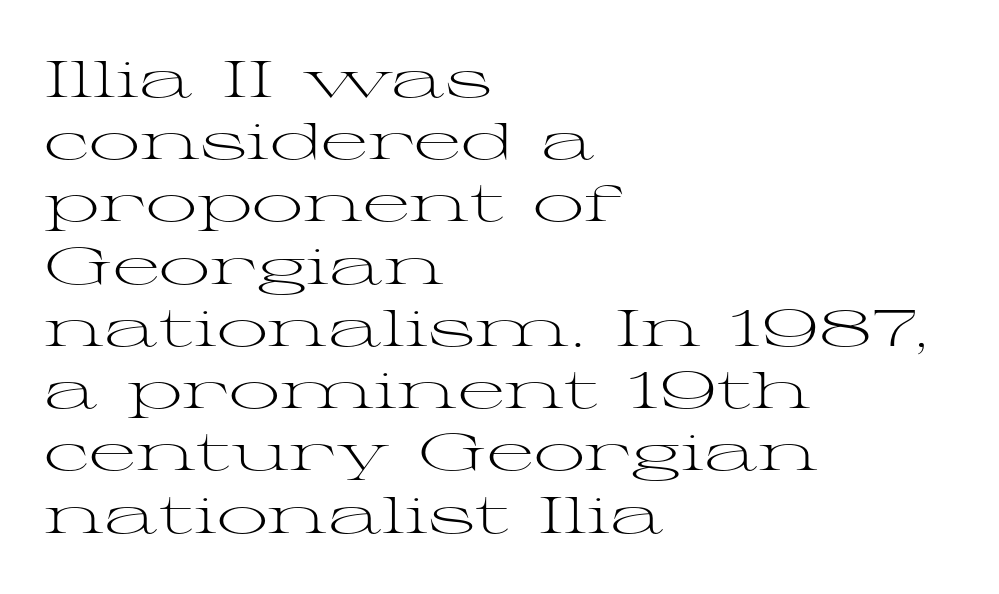
Think of a printed novel: that variable character pitch is what you see here. Look at the bottom of the vertical strokes: they flare into serifs here. Caption: face not bold, strokes unweighted. Every character sits straight up, as roman type does. The strip under each line holds only bare page. Where is the straight margin? On the left.
